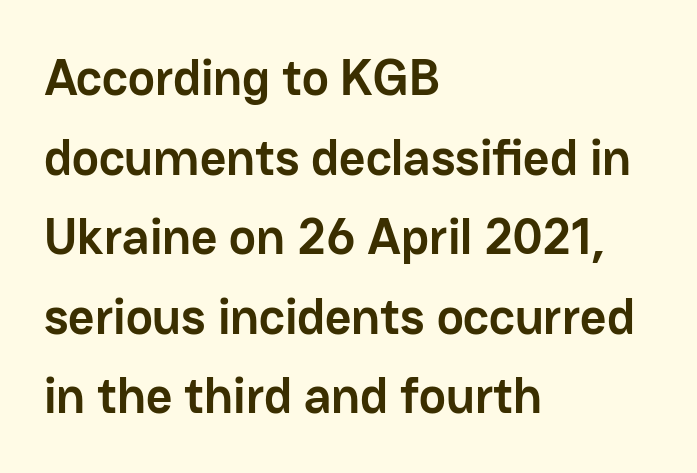
{"serif": "no", "italic": "no", "bold": "yes", "weight": "semibold", "width": "normal", "stroke_contrast": "low", "x_height": "medium", "monospaced": "no", "underline": "no", "align": "left", "line_spacing": "normal", "line_spacing_ratio": 1.56, "letter_spacing": "normal", "letter_spacing_em": 0.0, "glyph_px": 51}
